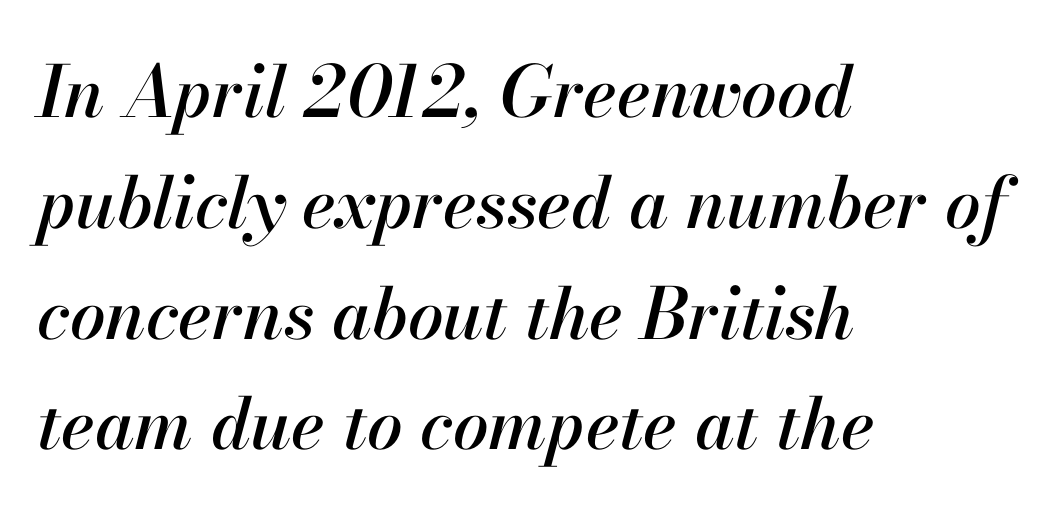
{"italic": "yes", "lean": "right", "slant_degrees": 13, "width": "normal", "stroke_contrast": "high", "x_height": "small", "monospaced": "no", "underline": "no", "align": "left", "line_spacing": "normal", "line_spacing_ratio": 1.56, "letter_spacing": "normal", "letter_spacing_em": 0.0, "glyph_px": 71}
